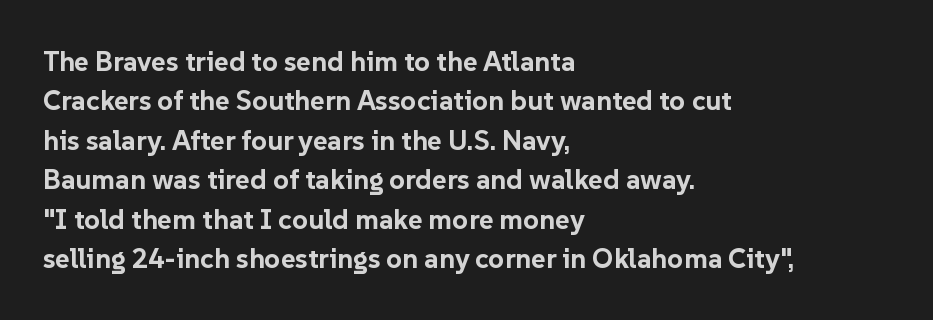
Q: Is the text bold? A: Yes.
Q: Is the text italic (slanted)? A: No, it is upright.
Q: Is the typeface a serif or a sans-serif typeface? A: Sans-serif.
Q: Is the text underlined? A: No.
Q: How is the paragraph aligned? A: Left-aligned.
Q: Is the spacing between letters normal or unusually wide? A: Normal.
Q: Is the spacing between lines tight, normal or loose? A: Normal.
Q: Width (condensed, normal, or wide)? A: Normal.
Q: Stroke contrast? A: Low.
Q: x-height? A: Medium.
Q: Monospaced? A: No.
